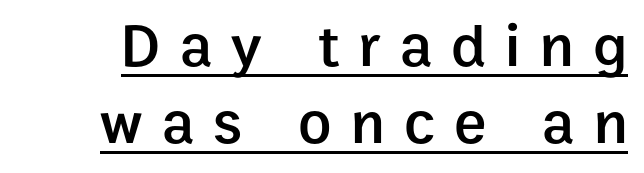
The image shows 61 px semibold sans-serif type, upright; set normal line spacing (1.26x), unusually wide letter spacing (+0.32 em), underlined; low stroke contrast and a medium x-height.
